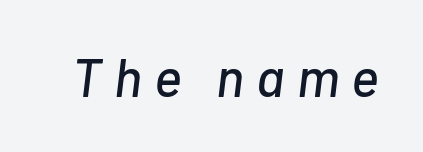
Q: Is the text italic (slanted)? A: Yes, it leans right by about 7 degrees.
Q: Is the text underlined? A: No.
Q: Is the spacing between letters normal or unusually wide? A: Unusually wide.
Q: Width (condensed, normal, or wide)? A: Normal.
Q: Stroke contrast? A: Low.
Q: x-height? A: Medium.
Q: Monospaced? A: No.
